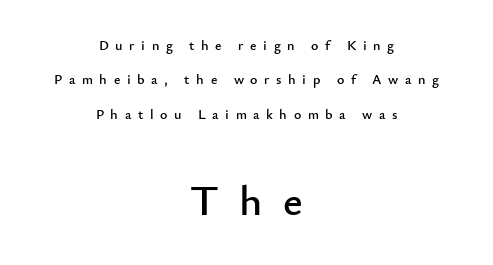
{"serif": "no", "italic": "no", "width": "normal", "stroke_contrast": "low", "x_height": "small", "monospaced": "no", "underline": "no", "align": "center", "line_spacing": "loose", "line_spacing_ratio": 2.46, "letter_spacing": "wide", "letter_spacing_em": 0.47, "larger_block": "second", "size_ratio": 3.07, "glyph_px": 43}
